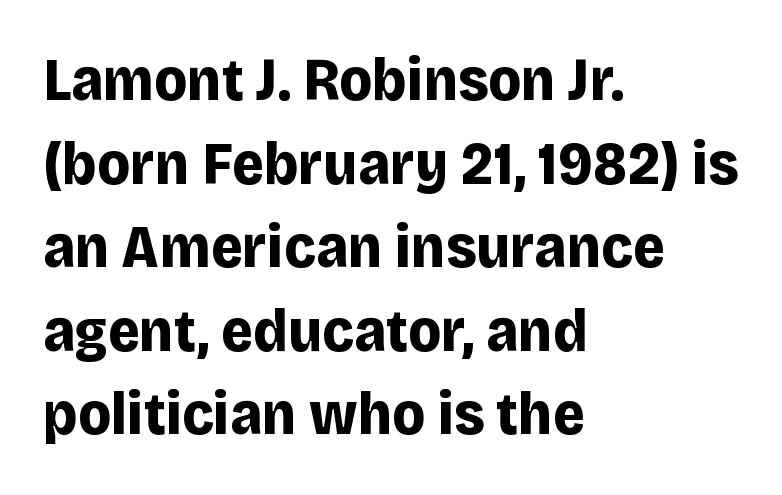
Q: Is the text bold? A: Yes.
Q: Is the text italic (slanted)? A: No, it is upright.
Q: Is the typeface a serif or a sans-serif typeface? A: Sans-serif.
Q: Is the text underlined? A: No.
Q: How is the paragraph aligned? A: Left-aligned.
Q: Is the spacing between letters normal or unusually wide? A: Normal.
Q: Is the spacing between lines tight, normal or loose? A: Normal.
Q: Width (condensed, normal, or wide)? A: Normal.
Q: Stroke contrast? A: Low.
Q: x-height? A: Large.
Q: Monospaced? A: No.
